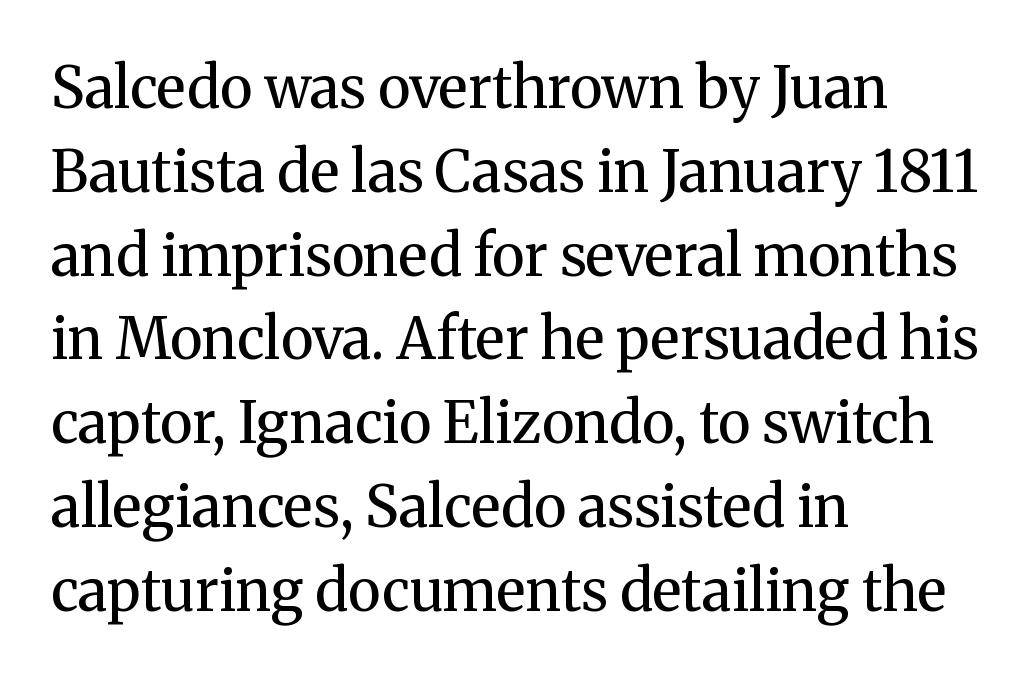
Reading down the column, the eye jumps a familiar distance to each next line. The rendering uses natural spacing where letterforms have individual widths. No italicization has been applied; the sample stays upright. The font is comparable to plain body text, perhaps lighter. Where is the straight margin? On the left.
